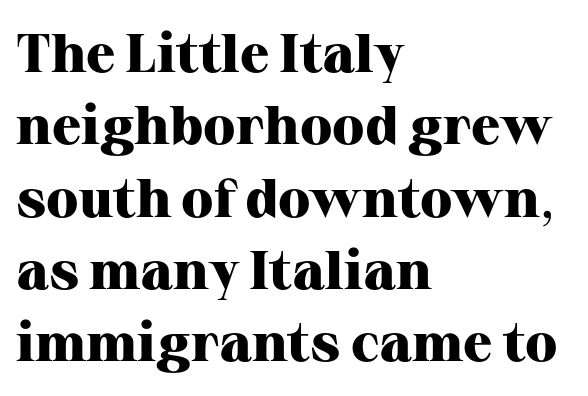
{"serif": "yes", "italic": "no", "bold": "yes", "weight": "heavy", "width": "normal", "stroke_contrast": "high", "x_height": "medium", "monospaced": "no", "underline": "no", "align": "left", "line_spacing": "normal", "line_spacing_ratio": 1.34, "letter_spacing": "normal", "letter_spacing_em": 0.0, "glyph_px": 54}
